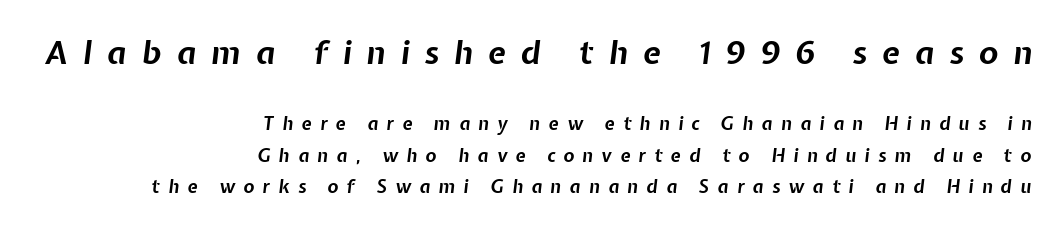
Q: Is the text bold? A: Yes.
Q: Is the text italic (slanted)? A: Yes, it leans right by about 7 degrees.
Q: Is the text underlined? A: No.
Q: How is the paragraph aligned? A: Right-aligned.
Q: Is the spacing between letters normal or unusually wide? A: Unusually wide.
Q: Which block of text is set in a larger size, the first (top) or the second (bottom)? A: The first (top) one.
Q: Width (condensed, normal, or wide)? A: Normal.
Q: Stroke contrast? A: Low.
Q: x-height? A: Medium.
Q: Monospaced? A: No.
